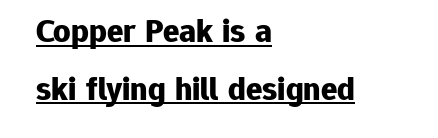
In terms of posture, this sample is upright. The text block is weighted toward the left margin, trailing off unevenly rightward. A normal amount of white space separates one row of letters from the next. The letters advance in unequal steps, a hallmark of proportional type. Is the letter spacing exaggerated? No — it looks like the ordinary default. Chunky letters — that's bold for sure.
